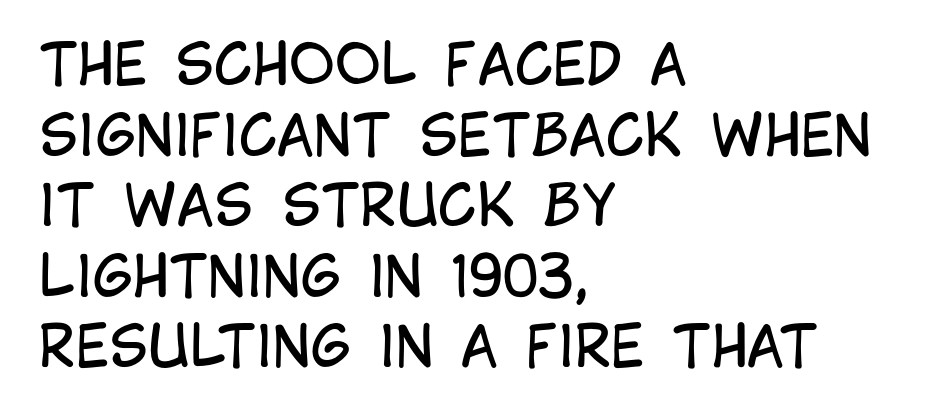
Q: Is the text bold? A: No.
Q: Is the text italic (slanted)? A: No, it is upright.
Q: Is the typeface a serif or a sans-serif typeface? A: Sans-serif.
Q: Is the text underlined? A: No.
Q: How is the paragraph aligned? A: Left-aligned.
Q: Is the spacing between letters normal or unusually wide? A: Normal.
Q: Is the spacing between lines tight, normal or loose? A: Normal.
Q: Width (condensed, normal, or wide)? A: Condensed.
Q: Stroke contrast? A: Low.
Q: x-height? A: Large.
Q: Monospaced? A: No.
